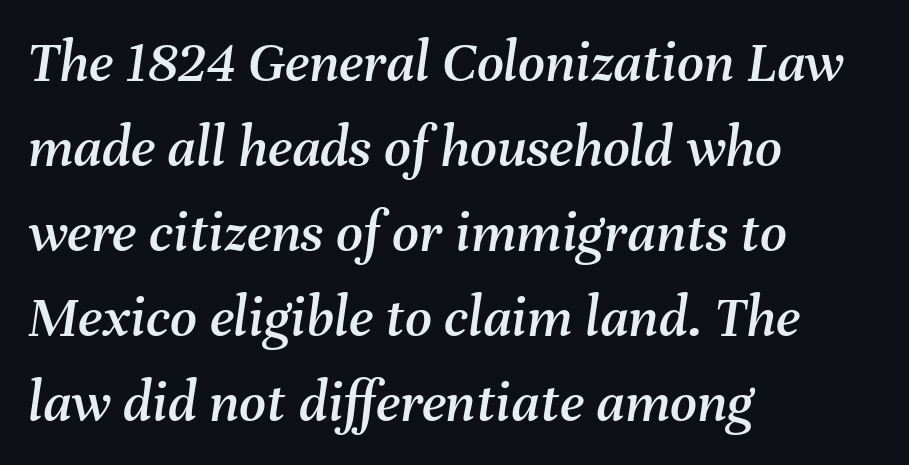
{"italic": "yes", "lean": "right", "slant_degrees": 8, "width": "normal", "stroke_contrast": "medium", "x_height": "medium", "monospaced": "no", "underline": "no", "align": "left", "line_spacing": "normal", "line_spacing_ratio": 1.44, "letter_spacing": "normal", "letter_spacing_em": 0.0, "glyph_px": 59}
